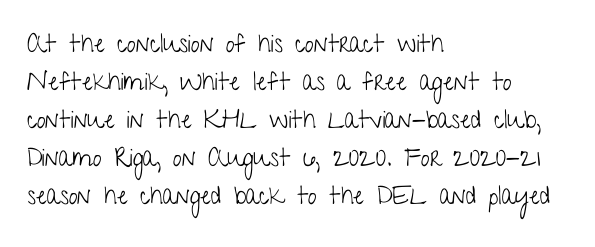
{"italic": "no", "bold": "no", "underline": "no", "align": "left", "line_spacing": "normal", "line_spacing_ratio": 1.52, "letter_spacing": "normal", "letter_spacing_em": 0.0, "glyph_px": 25}
